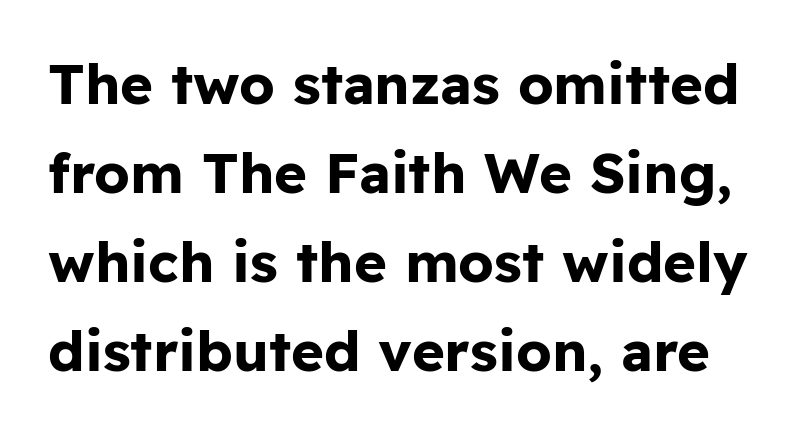
Q: Is the text bold? A: Yes.
Q: Is the text italic (slanted)? A: No, it is upright.
Q: Is the typeface a serif or a sans-serif typeface? A: Sans-serif.
Q: Is the text underlined? A: No.
Q: Is the spacing between letters normal or unusually wide? A: Normal.
Q: Is the spacing between lines tight, normal or loose? A: Normal.
Q: Width (condensed, normal, or wide)? A: Normal.
Q: Stroke contrast? A: Low.
Q: x-height? A: Medium.
Q: Monospaced? A: No.
